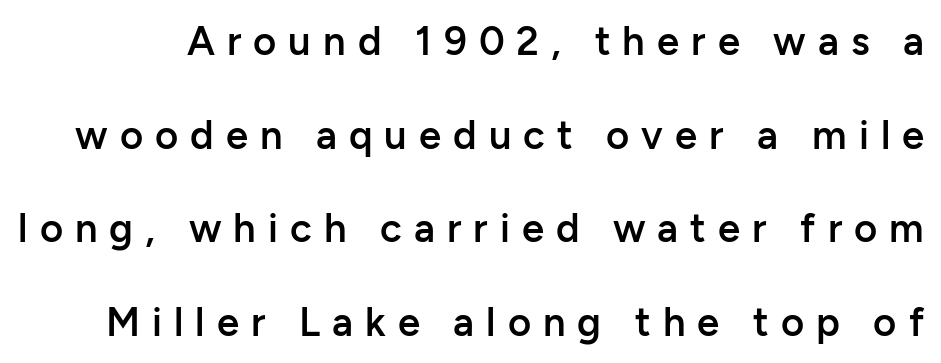
Q: Is the text bold? A: Semi-bold.
Q: Is the text italic (slanted)? A: No, it is upright.
Q: Is the typeface a serif or a sans-serif typeface? A: Sans-serif.
Q: Is the text underlined? A: No.
Q: Is the spacing between letters normal or unusually wide? A: Unusually wide.
Q: Is the spacing between lines tight, normal or loose? A: Loose.
Q: Width (condensed, normal, or wide)? A: Normal.
Q: Stroke contrast? A: Low.
Q: x-height? A: Medium.
Q: Monospaced? A: No.
